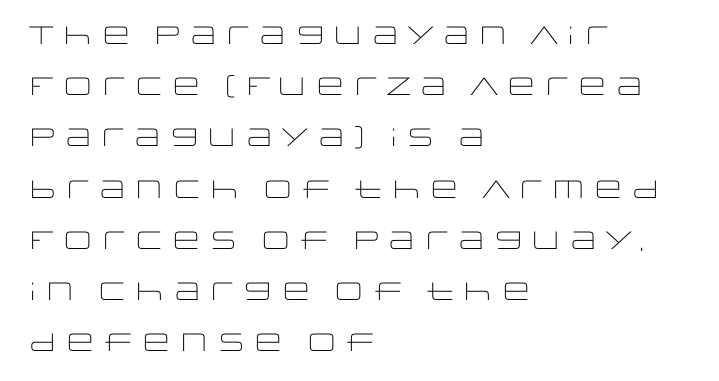
Ink coverage per letter is moderate at most. This rendering leaves character spacing at its baseline value. A clean baseline with only descenders dipping below it. Layout note: lines flush left. The block of text is sparse from top to bottom, with ample space between rows.
